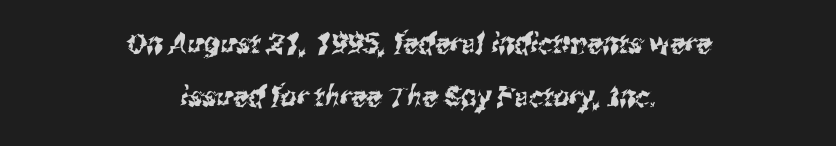
Font category for this specimen: sans-serif. Regarding leading, the lines here are spaced well apart. Is this a fixed-width face? No — the glyphs have proportional, varying widths. Check under the words: just untouched page. Glyph-to-glyph distance matches everyday printed text.
